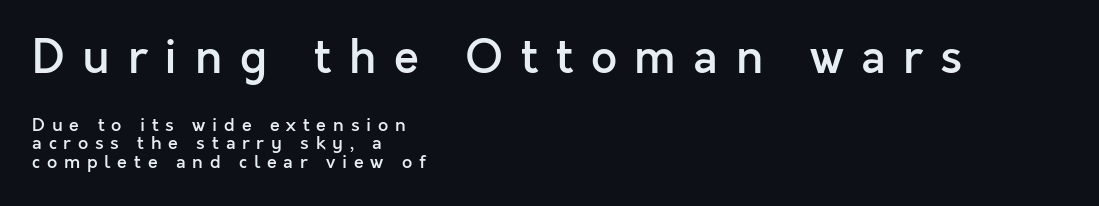
The image shows 46 px semibold sans-serif type, upright; set left-aligned, tight line spacing (1.01x), unusually wide letter spacing (+0.38 em), not underlined; the first (top) block is 2.56x larger; a medium x-height.
